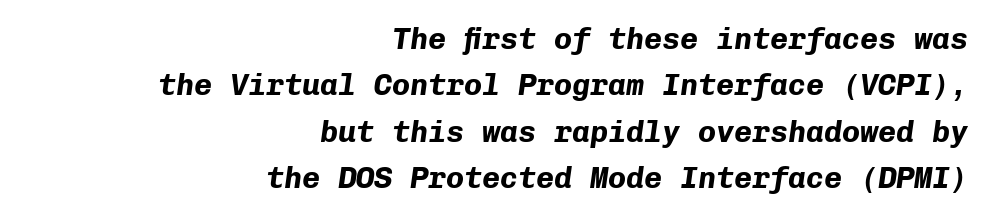
{"italic": "yes", "lean": "right", "slant_degrees": 8, "bold": "yes", "weight": "bold", "width": "normal", "stroke_contrast": "low", "x_height": "medium", "monospaced": "yes", "underline": "no", "align": "right", "line_spacing": "normal", "line_spacing_ratio": 1.55, "letter_spacing": "normal", "letter_spacing_em": 0.0, "glyph_px": 30}
